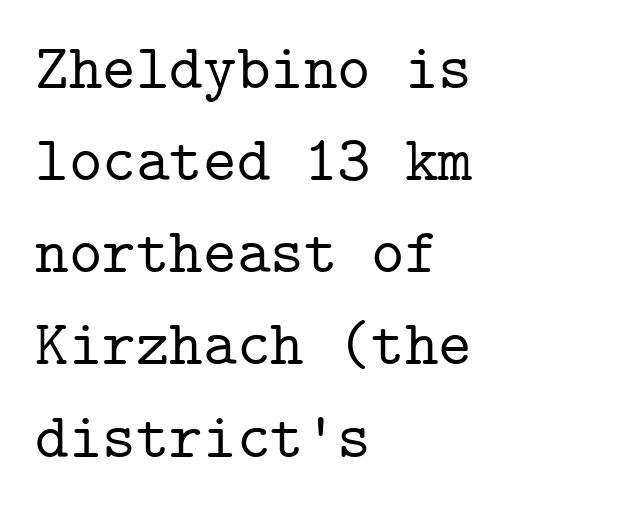
Q: Is the text italic (slanted)? A: No, it is upright.
Q: Is the typeface a serif or a sans-serif typeface? A: Serif.
Q: Is the text underlined? A: No.
Q: How is the paragraph aligned? A: Left-aligned.
Q: Is the spacing between letters normal or unusually wide? A: Normal.
Q: Is the spacing between lines tight, normal or loose? A: Normal.
Q: Width (condensed, normal, or wide)? A: Normal.
Q: Stroke contrast? A: Low.
Q: x-height? A: Medium.
Q: Monospaced? A: Yes.
